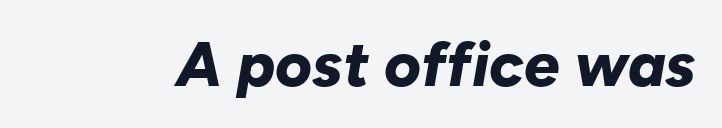
Q: Is the text bold? A: Yes.
Q: Is the text italic (slanted)? A: Yes, it leans right by about 10 degrees.
Q: Is the text underlined? A: No.
Q: Is the spacing between letters normal or unusually wide? A: Normal.
Q: Width (condensed, normal, or wide)? A: Normal.
Q: Stroke contrast? A: Low.
Q: x-height? A: Medium.
Q: Monospaced? A: No.
